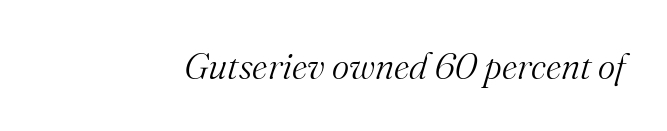
Q: Is the text bold? A: No.
Q: Is the text italic (slanted)? A: Yes, it leans right by about 16 degrees.
Q: Is the typeface a serif or a sans-serif typeface? A: Serif.
Q: Is the text underlined? A: No.
Q: Is the spacing between letters normal or unusually wide? A: Normal.
Q: Width (condensed, normal, or wide)? A: Normal.
Q: Stroke contrast? A: Medium.
Q: x-height? A: Small.
Q: Monospaced? A: No.
